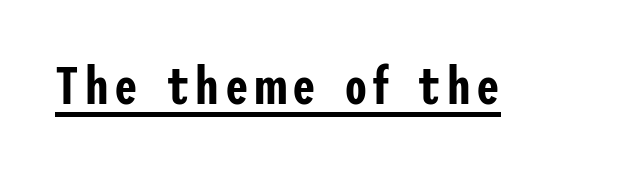
Underlined type. Posture: vertical. Nothing sits at the stroke ends, so this counts as sans-serif.
